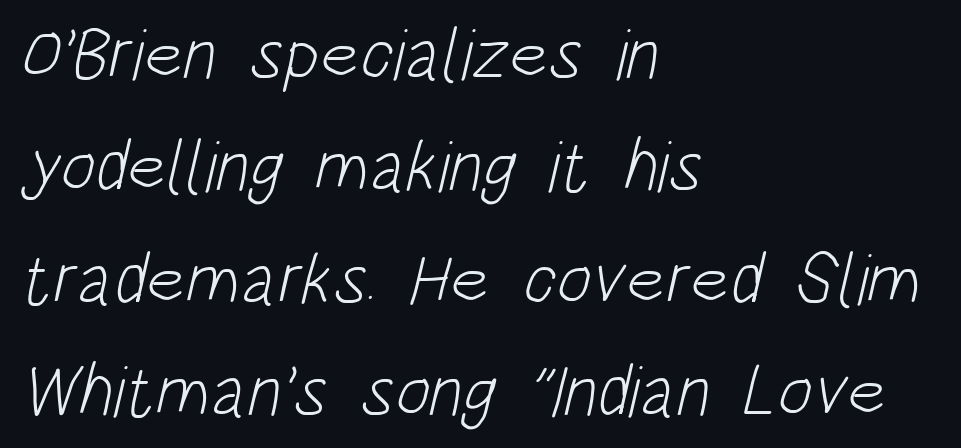
Q: Is the text bold? A: No.
Q: Is the typeface a serif or a sans-serif typeface? A: Sans-serif.
Q: Is the text underlined? A: No.
Q: How is the paragraph aligned? A: Left-aligned.
Q: Is the spacing between letters normal or unusually wide? A: Normal.
Q: Is the spacing between lines tight, normal or loose? A: Normal.
Q: Width (condensed, normal, or wide)? A: Condensed.
Q: Stroke contrast? A: Low.
Q: x-height? A: Large.
Q: Monospaced? A: No.
